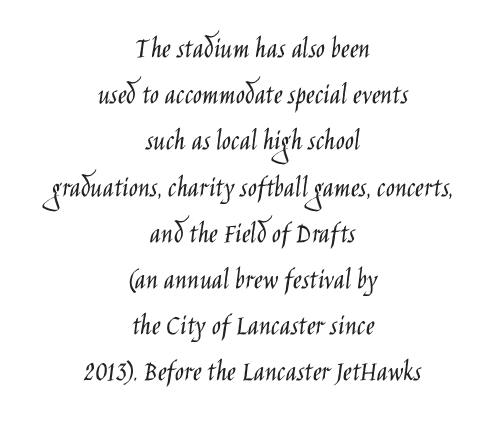
The image shows 30 px light, condensed sans-serif type; set centered, normal line spacing (1.54x), normal letter spacing, not underlined; low stroke contrast and a large x-height.
